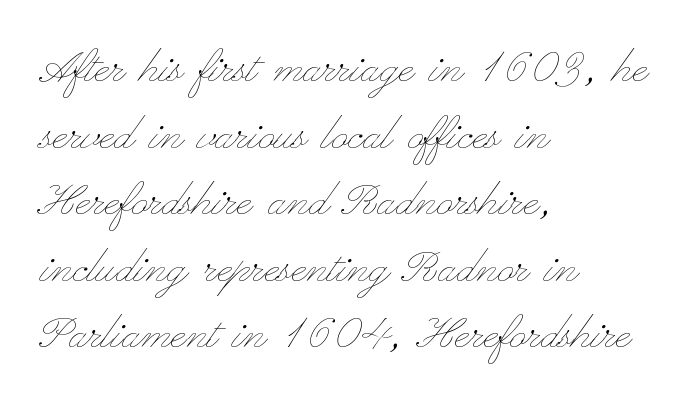
{"bold": "no", "weight": "thin", "width": "wide", "stroke_contrast": "low", "x_height": "small", "monospaced": "no", "underline": "no", "align": "left", "line_spacing_ratio": 1.21, "letter_spacing": "normal", "letter_spacing_em": 0.0, "glyph_px": 55}
